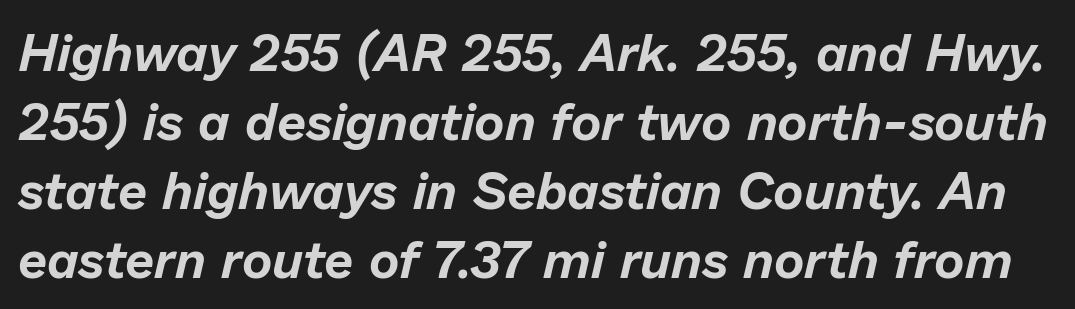
Line spacing here is normal. Words float on clear page, feet unadorned. Here the designer chose a conventional face with non-uniform glyph widths. How are the letters spaced? Ordinarily, with no added tracking.
